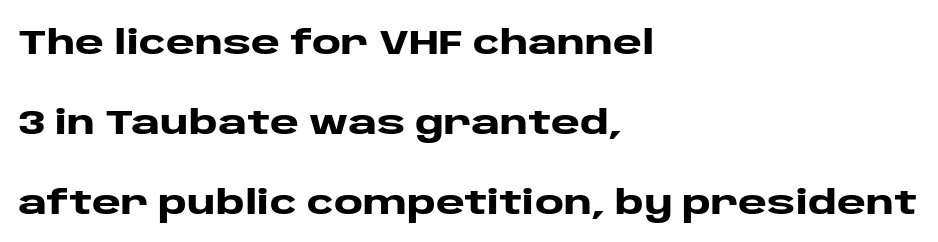
{"serif": "no", "italic": "no", "bold": "yes", "weight": "heavy", "width": "wide", "stroke_contrast": "low", "x_height": "large", "monospaced": "no", "underline": "no", "align": "left", "line_spacing": "loose", "line_spacing_ratio": 2.28, "letter_spacing": "normal", "letter_spacing_em": 0.0, "glyph_px": 35}
